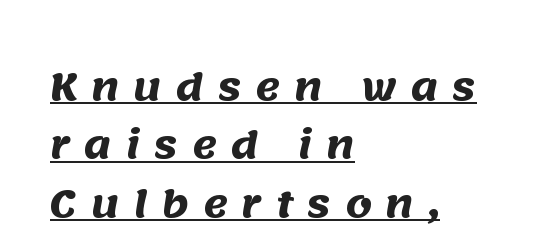
The image shows 37 px heavy sans-serif type; set left-aligned, normal line spacing (1.58x), unusually wide letter spacing (+0.38 em), underlined; medium stroke contrast and a large x-height.
